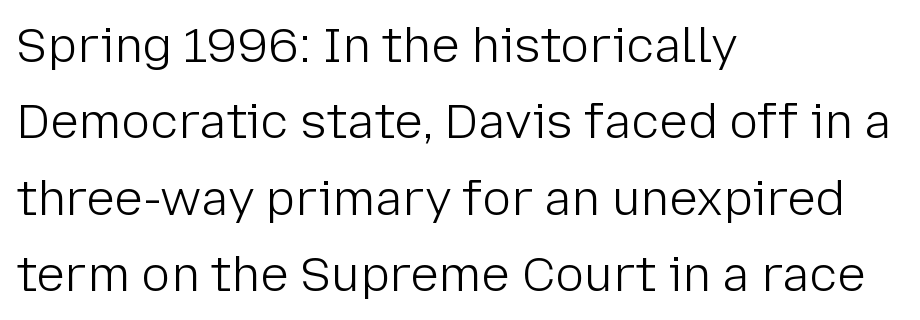
{"serif": "no", "italic": "no", "bold": "no", "weight": "light", "width": "normal", "stroke_contrast": "low", "x_height": "medium", "monospaced": "no", "underline": "no", "align": "left", "line_spacing": "normal", "line_spacing_ratio": 1.59, "letter_spacing": "normal", "letter_spacing_em": 0.0, "glyph_px": 48}
